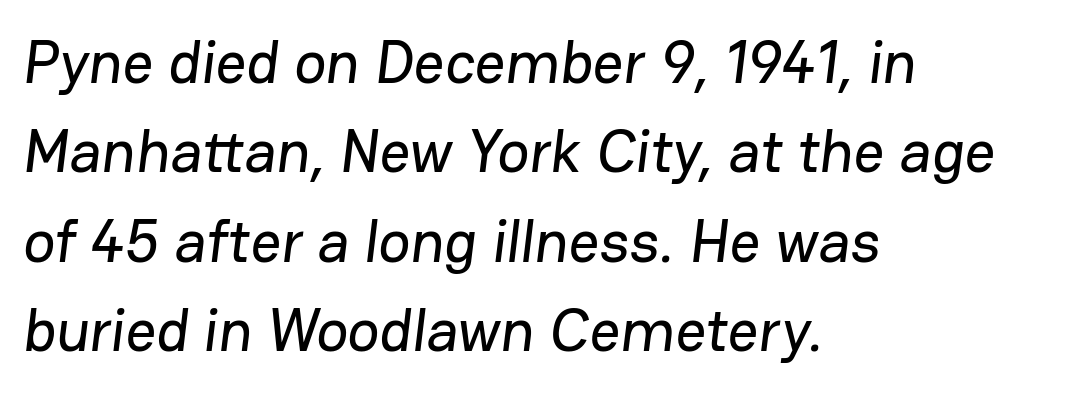
{"serif": "no", "width": "normal", "stroke_contrast": "low", "x_height": "medium", "monospaced": "no", "underline": "no", "align": "left", "line_spacing": "normal", "line_spacing_ratio": 1.49, "letter_spacing": "normal", "letter_spacing_em": 0.0, "glyph_px": 60}
